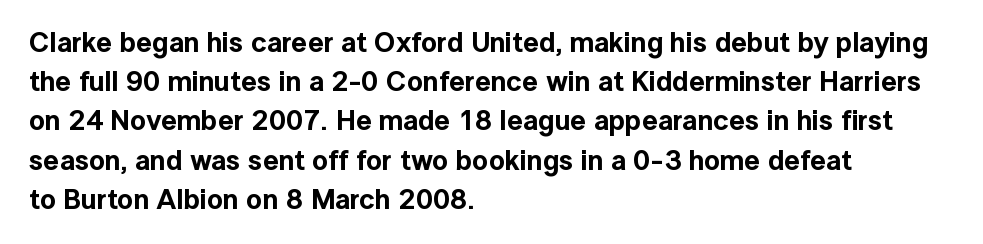
{"serif": "no", "italic": "no", "width": "normal", "x_height": "medium", "monospaced": "no", "underline": "no", "align": "left", "line_spacing": "normal", "line_spacing_ratio": 1.4, "letter_spacing": "normal", "letter_spacing_em": 0.0, "glyph_px": 28}
